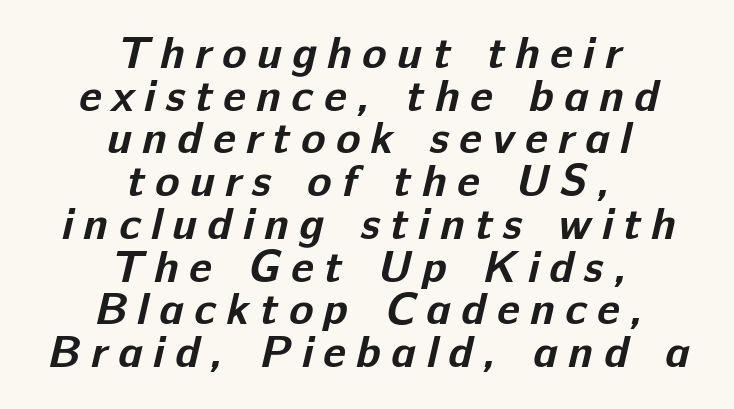
The image shows 45 px bold sans-serif type; set centered, tight line spacing (0.95x), unusually wide letter spacing (+0.23 em), not underlined; low stroke contrast and a medium x-height.
